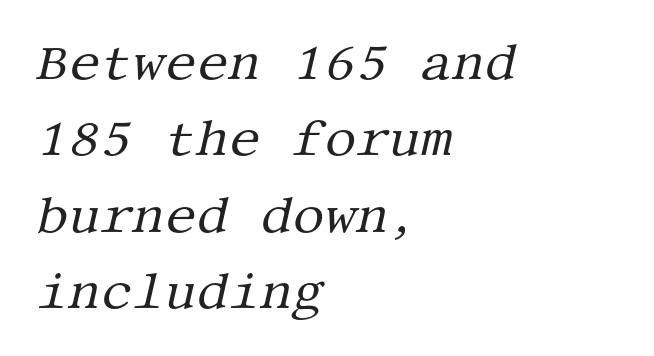
The image shows 50 px regular-weight serif type, italic (leaning right); set left-aligned, normal line spacing (1.53x), normal letter spacing, not underlined; medium stroke contrast and a large x-height.
